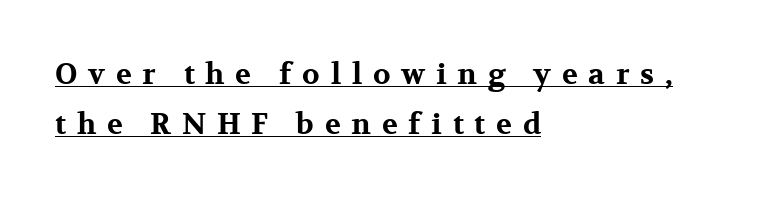
{"serif": "yes", "italic": "no", "bold": "yes", "weight": "bold", "width": "wide", "stroke_contrast": "medium", "x_height": "medium", "monospaced": "no", "underline": "yes", "align": "left", "line_spacing_ratio": 1.73, "letter_spacing": "wide", "letter_spacing_em": 0.37, "glyph_px": 29}
